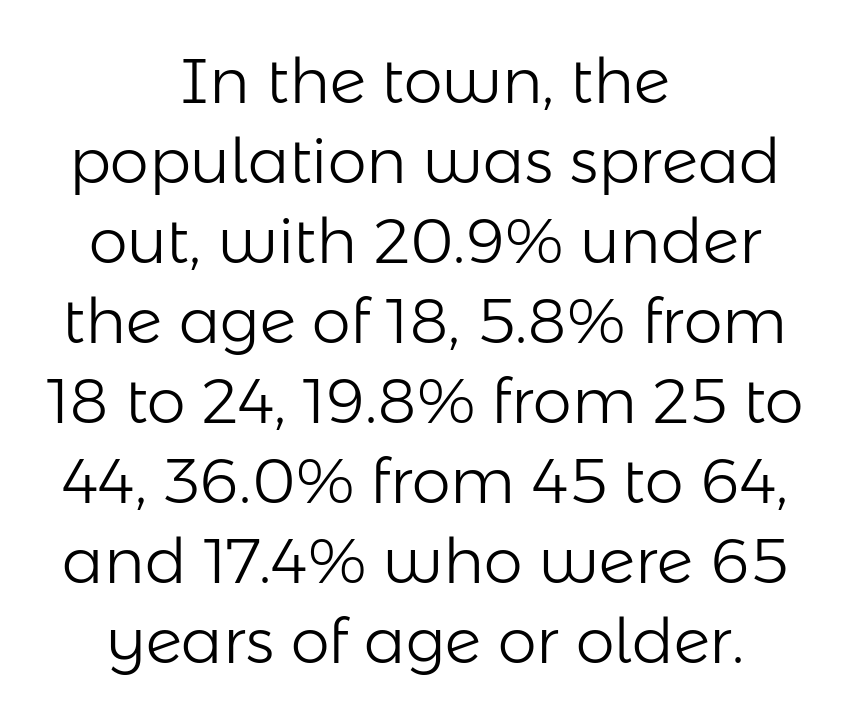
Q: Is the text bold? A: No.
Q: Is the text italic (slanted)? A: No, it is upright.
Q: Is the typeface a serif or a sans-serif typeface? A: Sans-serif.
Q: Is the text underlined? A: No.
Q: How is the paragraph aligned? A: Centered.
Q: Is the spacing between letters normal or unusually wide? A: Normal.
Q: Is the spacing between lines tight, normal or loose? A: Normal.
Q: Width (condensed, normal, or wide)? A: Normal.
Q: Stroke contrast? A: Low.
Q: x-height? A: Medium.
Q: Monospaced? A: No.
